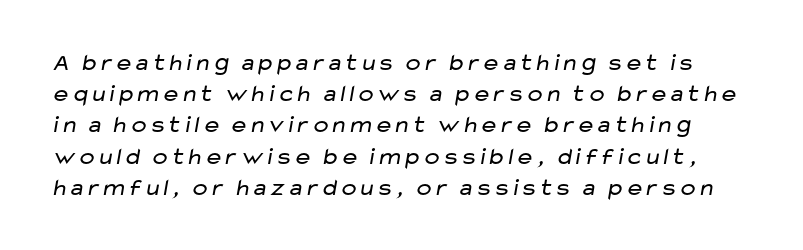
The image shows 24 px text type; set normal line spacing (1.3x), normal letter spacing, not underlined.
